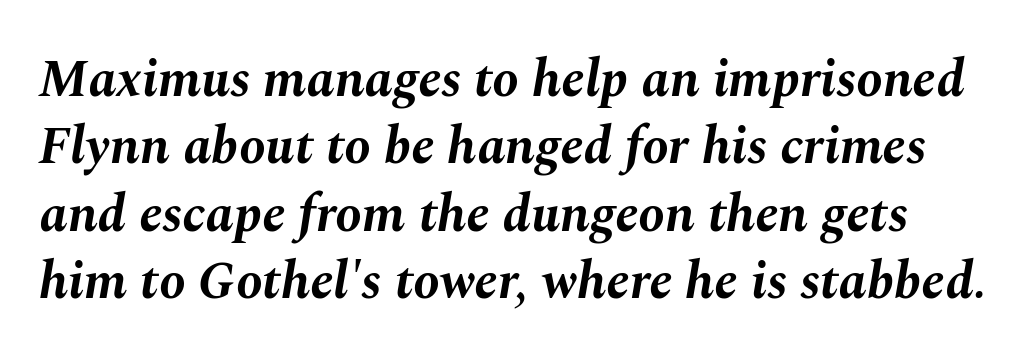
The image shows 53 px bold type, italic (leaning right); set normal line spacing (1.27x), normal letter spacing, not underlined; medium stroke contrast and a medium x-height.
